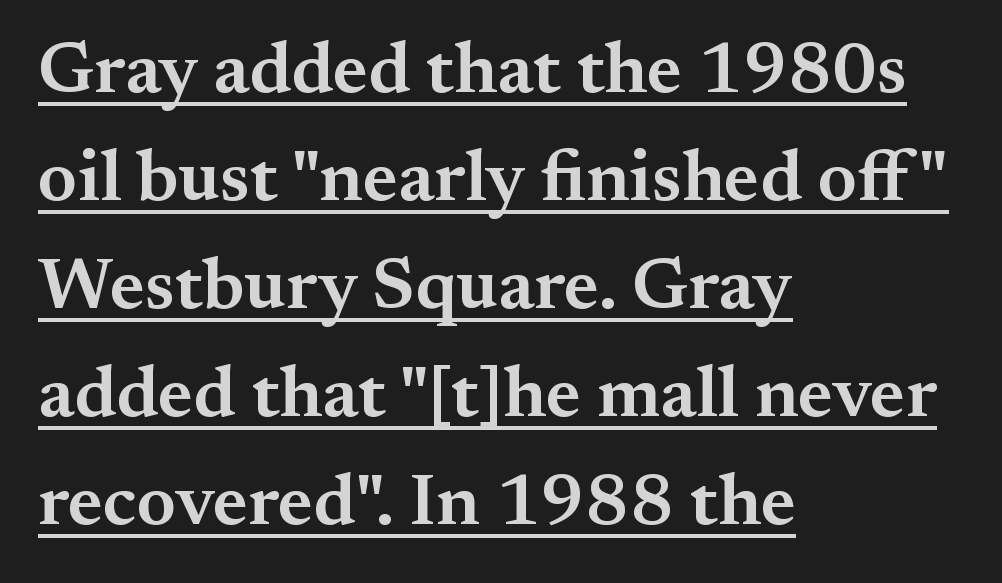
Q: Is the text bold? A: Semi-bold.
Q: Is the text italic (slanted)? A: No, it is upright.
Q: Is the typeface a serif or a sans-serif typeface? A: Serif.
Q: Is the text underlined? A: Yes.
Q: How is the paragraph aligned? A: Left-aligned.
Q: Is the spacing between letters normal or unusually wide? A: Normal.
Q: Is the spacing between lines tight, normal or loose? A: Normal.
Q: Width (condensed, normal, or wide)? A: Normal.
Q: Stroke contrast? A: Medium.
Q: x-height? A: Small.
Q: Monospaced? A: No.
